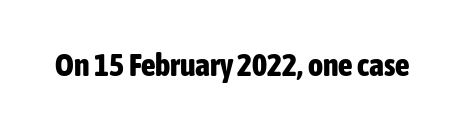
A sans-serif font was chosen for this passage. Check the space under the baseline: it is left empty. A dark, heavy texture on the line: the type is bold. Inter-character spacing is left at the font's built-in metrics. Ascenders rise straight up at ninety degrees. The face used here is proportionally spaced, like ordinary book or web type.
